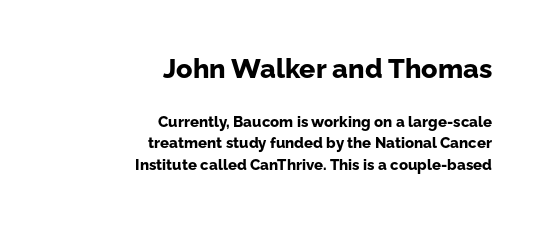
The image shows 27 px bold type, upright; set right-aligned, normal line spacing (1.42x), normal letter spacing, not underlined; the first (top) block is 1.8x larger.
